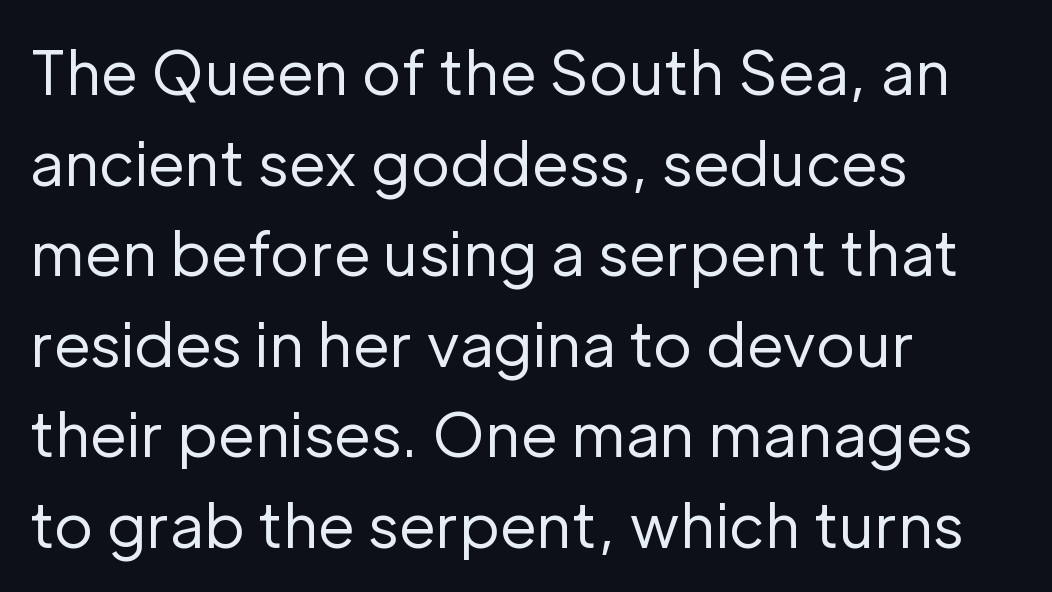
The image shows 60 px regular-weight sans-serif type, upright; set left-aligned, normal line spacing (1.51x), normal letter spacing, not underlined; low stroke contrast and a medium x-height.
